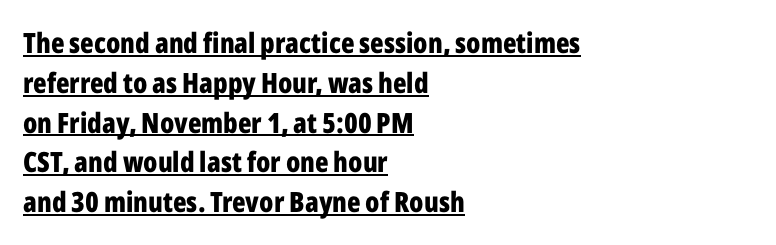
{"serif": "no", "italic": "no", "bold": "yes", "weight": "bold", "width": "condensed", "stroke_contrast": "low", "x_height": "medium", "monospaced": "no", "underline": "yes", "align": "left", "line_spacing": "normal", "line_spacing_ratio": 1.42, "letter_spacing": "normal", "letter_spacing_em": 0.0, "glyph_px": 28}
